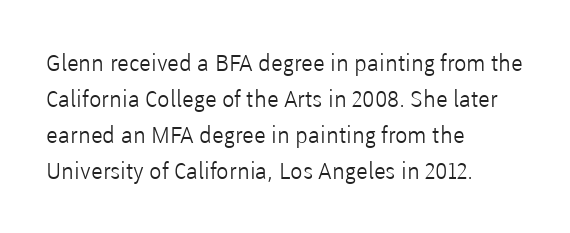
Nothing unusual about the tracking: characters are spaced as the font intends. The typesetter chose a ragged-right arrangement here. Vertical strokes here are truly vertical. In terms of leading, this rendering sits right in the middle.
